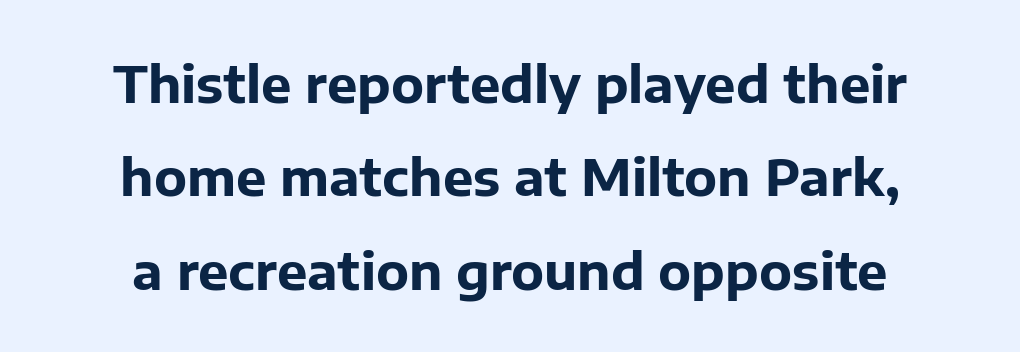
Observe the ordinary spacing: letters are neighbours, not strangers. A full-strength bold gives these letters their thick strokes. The space directly below the letters is spotless. A centered setting, common on invitations and titles, is used for this passage.
